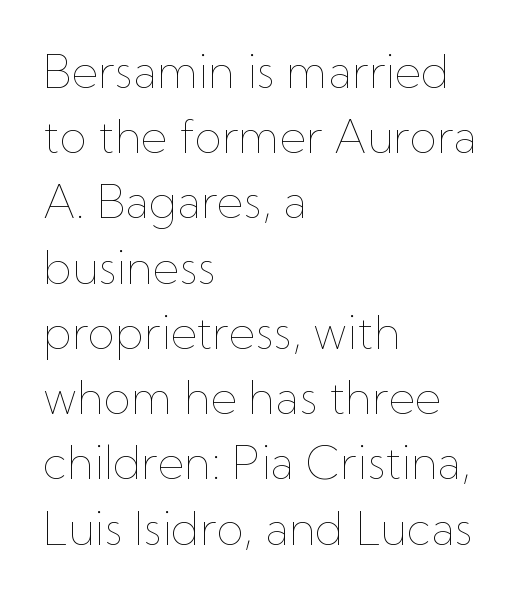
The image shows 45 px thin type, upright; set left-aligned, normal line spacing (1.45x), normal letter spacing, not underlined; low stroke contrast and a medium x-height.
